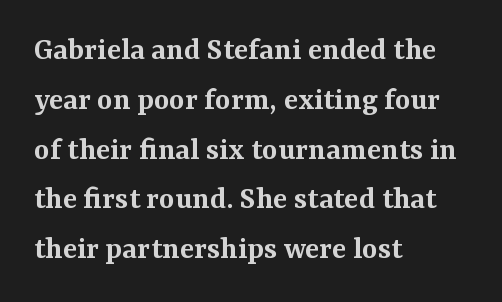
The image shows 33 px semibold serif type, upright; set left-aligned, normal line spacing (1.51x), normal letter spacing, not underlined; medium stroke contrast and a medium x-height.
